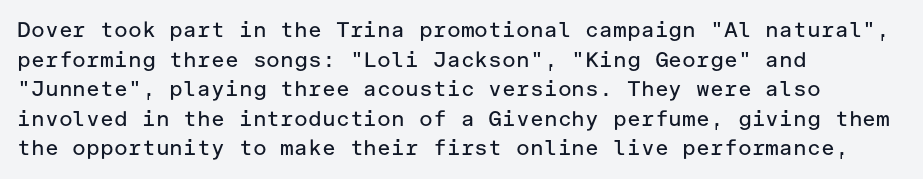
Q: Is the text bold? A: No.
Q: Is the text italic (slanted)? A: No, it is upright.
Q: Is the text underlined? A: No.
Q: How is the paragraph aligned? A: Left-aligned.
Q: Is the spacing between letters normal or unusually wide? A: Normal.
Q: Is the spacing between lines tight, normal or loose? A: Normal.
